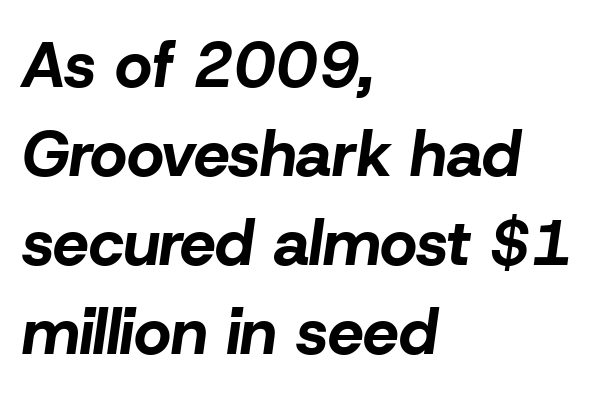
{"italic": "yes", "lean": "right", "slant_degrees": 8, "bold": "yes", "weight": "bold", "width": "normal", "stroke_contrast": "low", "x_height": "medium", "monospaced": "no", "underline": "no", "align": "left", "line_spacing": "normal", "line_spacing_ratio": 1.39, "letter_spacing": "normal", "letter_spacing_em": 0.0, "glyph_px": 64}
